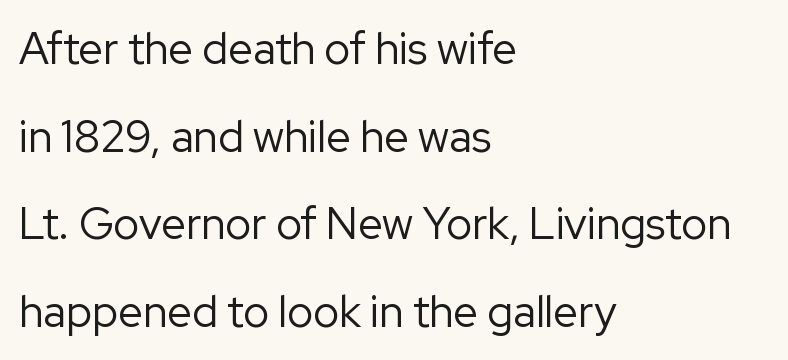
The image shows 44 px regular-weight sans-serif type, upright; set left-aligned, loose line spacing (1.99x), normal letter spacing, not underlined; low stroke contrast and a medium x-height.
